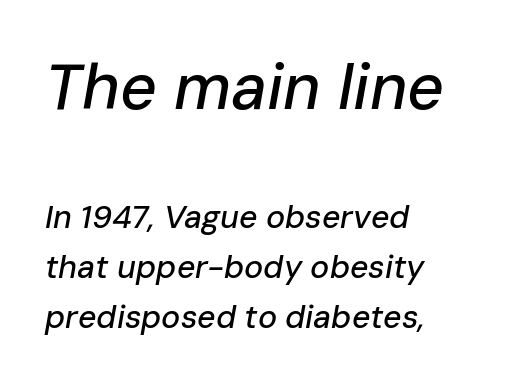
Underline: absent. The text block is weighted toward the left margin, trailing off unevenly rightward. You could call the tracking neutral — neither tight nor loose. Designer's note — italics engaged.
